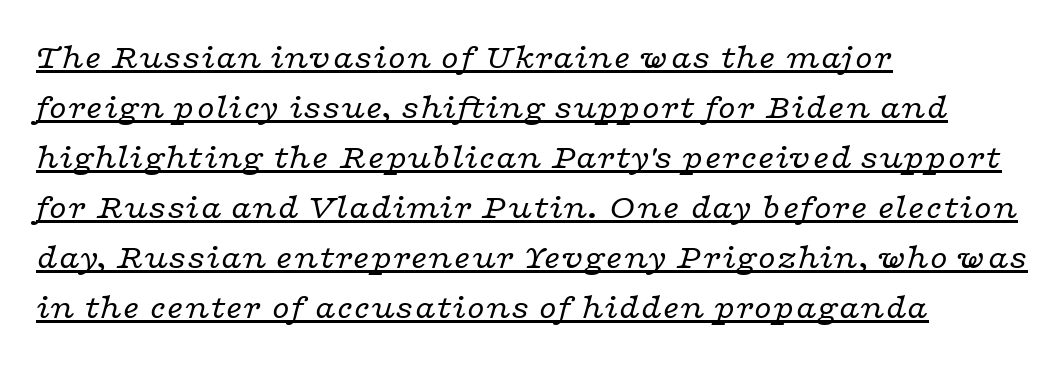
Do the characters align in a grid? No, the font is proportional. The vertical gap from one line to the next is medium. The face used here appears with an underline applied. Does the lettering tilt? It does — this is italic.
